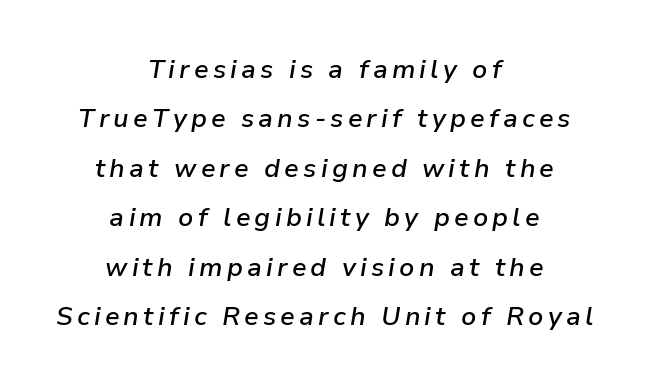
Q: Is the text bold? A: Semi-bold.
Q: Is the text italic (slanted)? A: Yes, it leans right by about 9 degrees.
Q: Is the text underlined? A: No.
Q: How is the paragraph aligned? A: Centered.
Q: Is the spacing between lines tight, normal or loose? A: Loose.
